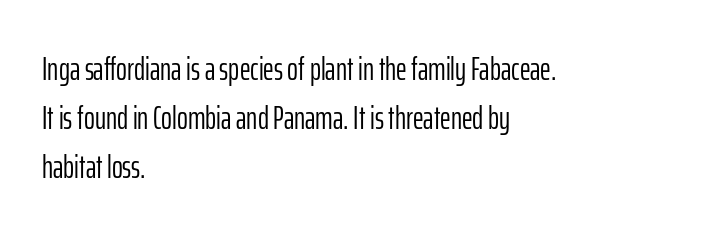
Q: Is the text bold? A: No.
Q: Is the text italic (slanted)? A: No, it is upright.
Q: Is the typeface a serif or a sans-serif typeface? A: Sans-serif.
Q: Is the text underlined? A: No.
Q: How is the paragraph aligned? A: Left-aligned.
Q: Is the spacing between letters normal or unusually wide? A: Normal.
Q: Is the spacing between lines tight, normal or loose? A: Normal.
Q: Width (condensed, normal, or wide)? A: Condensed.
Q: Stroke contrast? A: Low.
Q: x-height? A: Medium.
Q: Monospaced? A: No.
